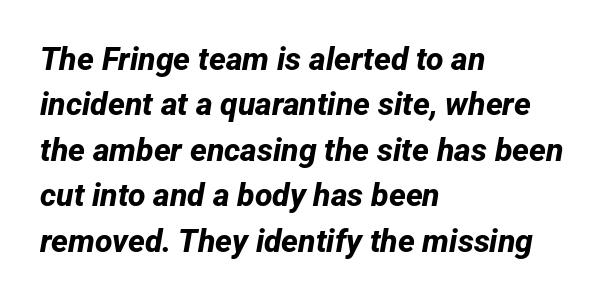
Q: Is the text bold? A: Yes.
Q: Is the typeface a serif or a sans-serif typeface? A: Sans-serif.
Q: Is the text underlined? A: No.
Q: How is the paragraph aligned? A: Left-aligned.
Q: Is the spacing between letters normal or unusually wide? A: Normal.
Q: Is the spacing between lines tight, normal or loose? A: Normal.
Q: Width (condensed, normal, or wide)? A: Normal.
Q: Stroke contrast? A: Low.
Q: x-height? A: Medium.
Q: Monospaced? A: No.
